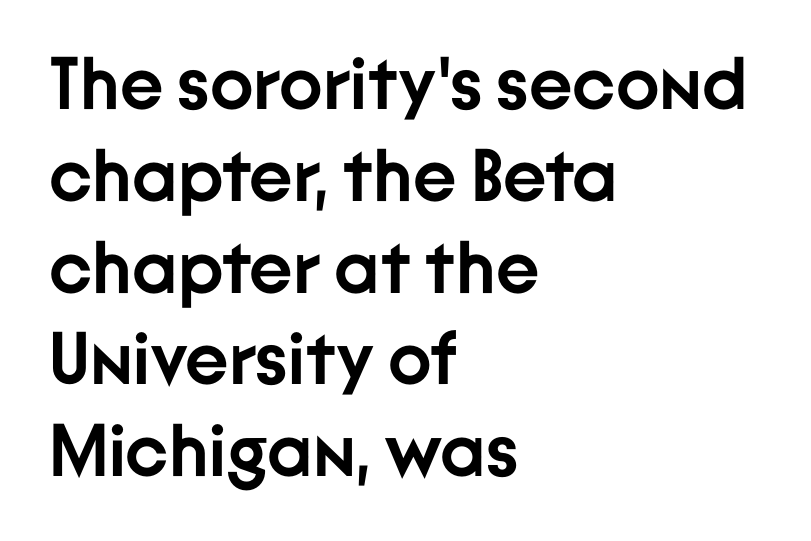
Q: Is the text bold? A: Yes.
Q: Is the text italic (slanted)? A: No, it is upright.
Q: Is the typeface a serif or a sans-serif typeface? A: Sans-serif.
Q: Is the text underlined? A: No.
Q: How is the paragraph aligned? A: Left-aligned.
Q: Is the spacing between letters normal or unusually wide? A: Normal.
Q: Width (condensed, normal, or wide)? A: Normal.
Q: Stroke contrast? A: Low.
Q: x-height? A: Medium.
Q: Monospaced? A: No.
